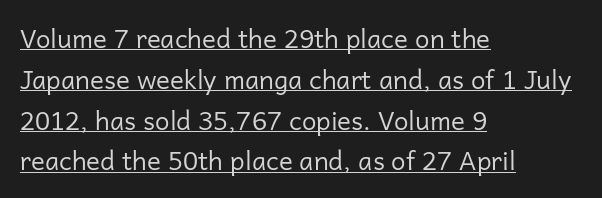
Q: Is the text bold? A: No.
Q: Is the text italic (slanted)? A: No, it is upright.
Q: Is the text underlined? A: Yes.
Q: How is the paragraph aligned? A: Left-aligned.
Q: Is the spacing between letters normal or unusually wide? A: Normal.
Q: Is the spacing between lines tight, normal or loose? A: Normal.
